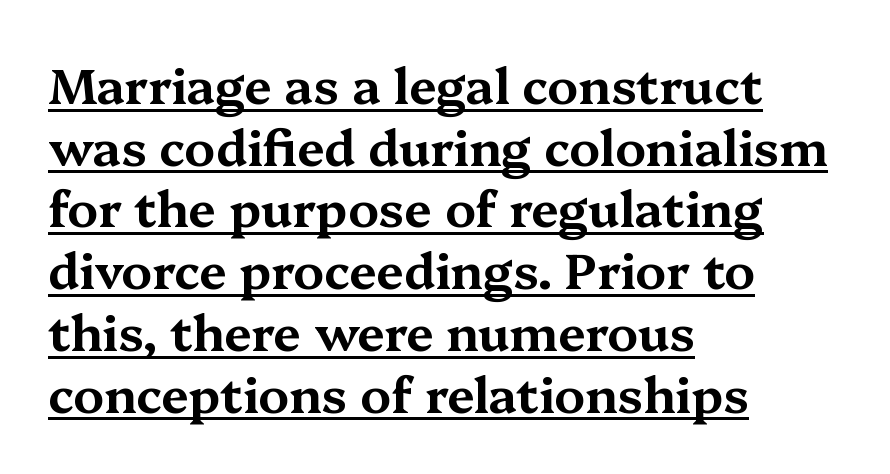
Characters follow at the spacing the type designer built in. Horizontally, the lines are justified to the leading edge only. Check the space under the baseline: a stroke is drawn there. You could not count columns in this text — the font is proportionally spaced. Rendered with straight, roman letterforms. Normally led — the rows are evenly, conventionally spaced.
